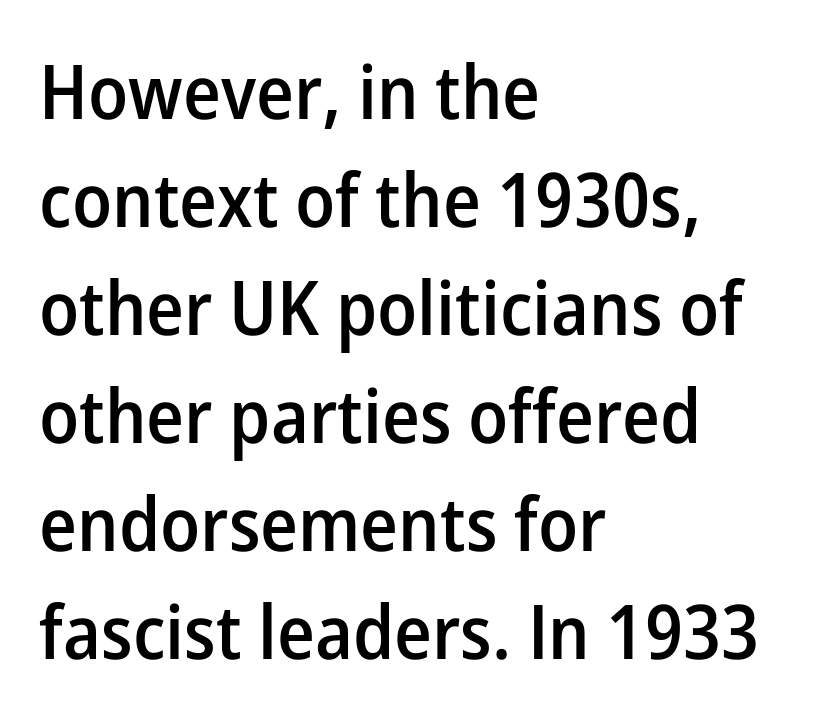
Q: Is the text bold? A: Semi-bold.
Q: Is the text italic (slanted)? A: No, it is upright.
Q: Is the typeface a serif or a sans-serif typeface? A: Sans-serif.
Q: Is the text underlined? A: No.
Q: How is the paragraph aligned? A: Left-aligned.
Q: Is the spacing between letters normal or unusually wide? A: Normal.
Q: Is the spacing between lines tight, normal or loose? A: Normal.
Q: Width (condensed, normal, or wide)? A: Normal.
Q: Stroke contrast? A: Low.
Q: x-height? A: Medium.
Q: Monospaced? A: No.
